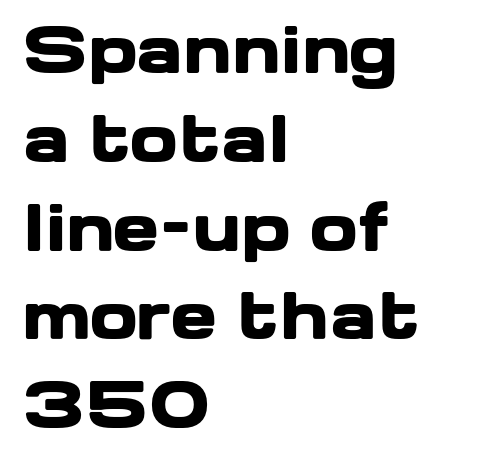
The zone under the glyphs is completely vacant. Look at the tracking — it's just the regular setting, nothing added. The face used here is proportionally spaced, like ordinary book or web type. Nope, not italic — everything's standing straight. Emphasis by weight is at full strength: bold.
